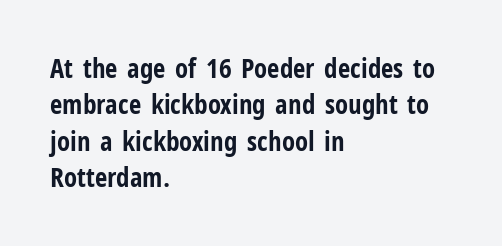
{"italic": "no", "bold": "yes", "underline": "no", "align": "left", "line_spacing": "normal", "line_spacing_ratio": 1.35, "letter_spacing": "normal", "letter_spacing_em": 0.0, "glyph_px": 27}
